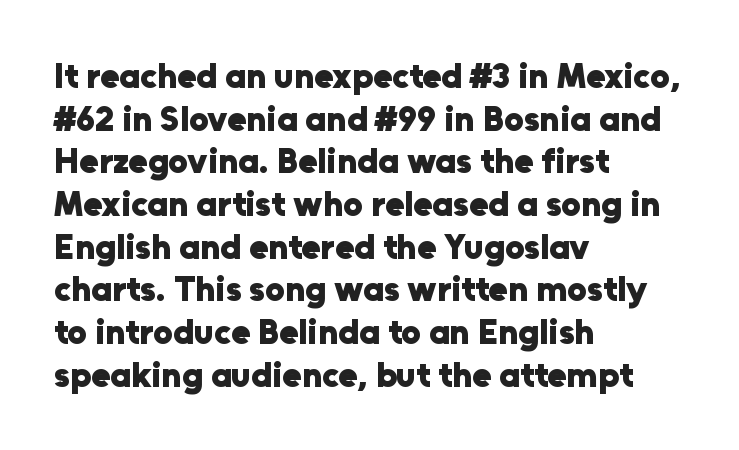
Think of a printed novel: that variable character pitch is what you see here. Descenders are the only things crossing below the line. Teacher's note: observe the even left margin — that is flush-left alignment. A typesetter would call this zero additional tracking. The glyphs have the mass of a bold cut. No feet cap the strokes, marking this as sans-serif type.
